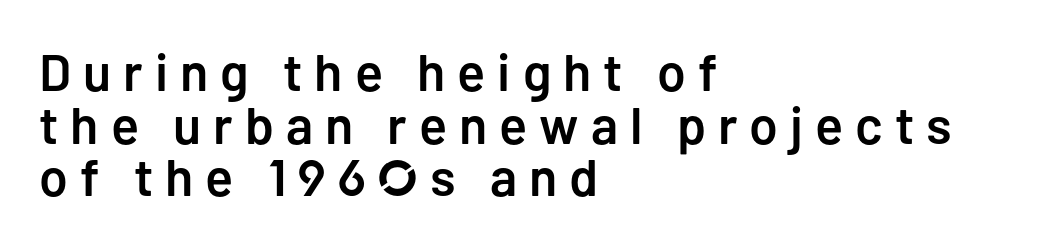
The rendering inserts visible extra space after every character. A typesetter would call this proportional, since set widths differ per character. The type sits square on the baseline with zero lean. Weight check: semibold — heavier than regular, not quite bold. The block of text is dense from top to bottom, with scant space between rows. This sample uses a sans-serif face.
